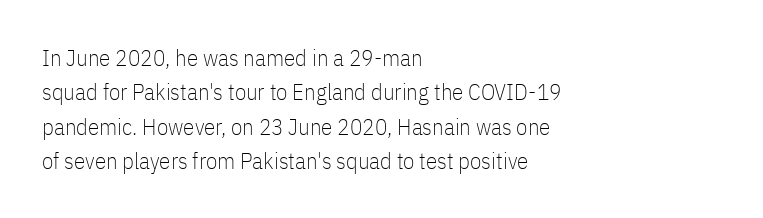
The vertical gap from one line to the next is medium. These lines were composed using upright roman letters. Horizontal alignment here is leftward, the default for most running prose. The gaps between neighbouring characters are ordinary and unremarkable. Weight: regular or lighter.
